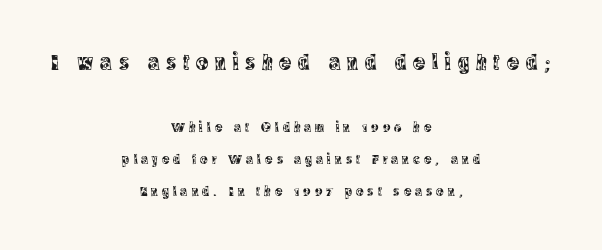
The type is letterspaced generously, with wide tracking. Ascenders rise straight up at ninety degrees. Interline gaps are noticeably wide in this sample. Plain, unruled lines of type. Which chunk is bigger? The first one — the top block dwarfs the bottom.
